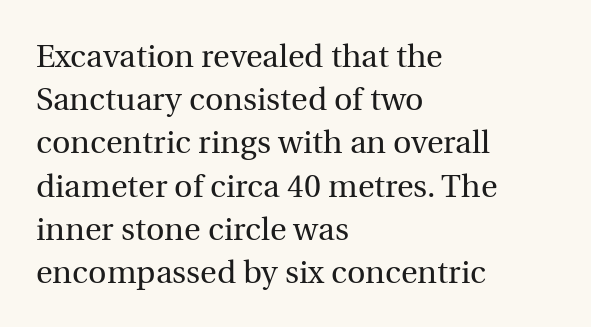
The rendering uses a moderate line-height, typical for paragraphs. The rag falls on the right side of this text block. Designer's note — italics off, roman on. The area under the type is left untouched.
